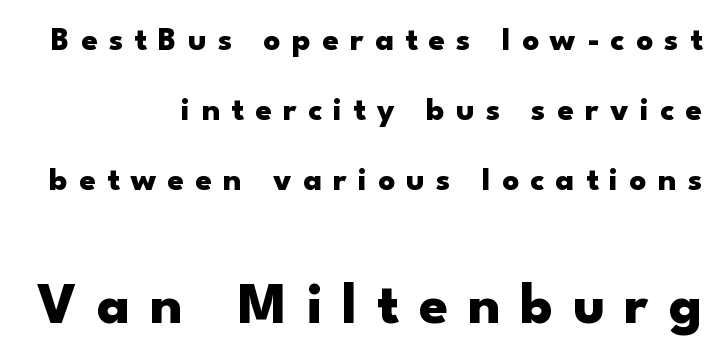
Posture: upright roman. Does the leading feel generous? Absolutely, it's lavish. Between these two stacked blocks, the lower one wins on size. You could not count columns in this text — the font is proportionally spaced.
